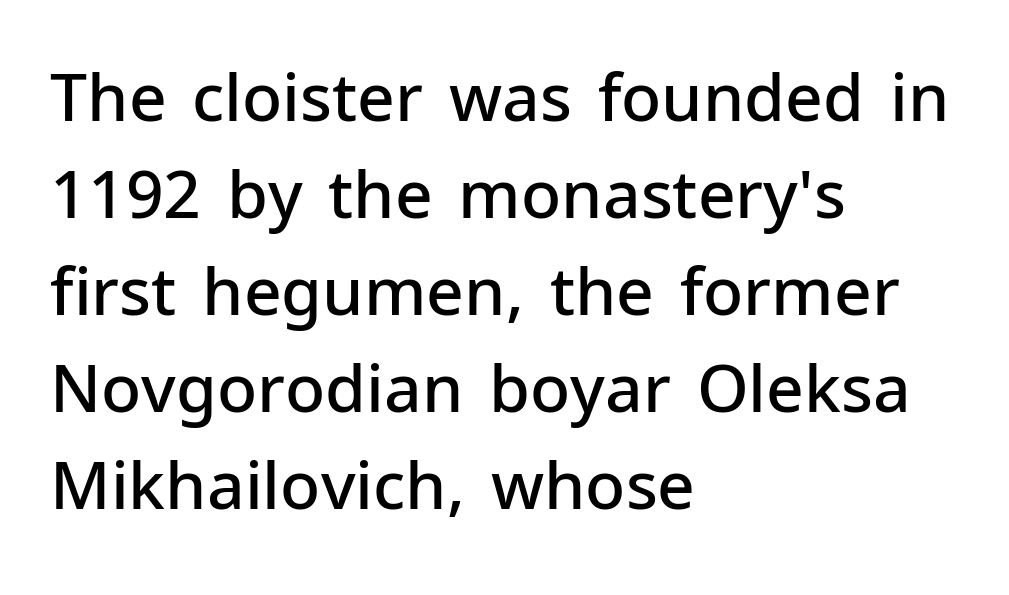
The typesetter chose a ragged-right arrangement here. The passage shown is semibold, sitting just below true bold. The type sits square on the baseline with zero lean. Do the characters align in a grid? No, the font is proportional.
